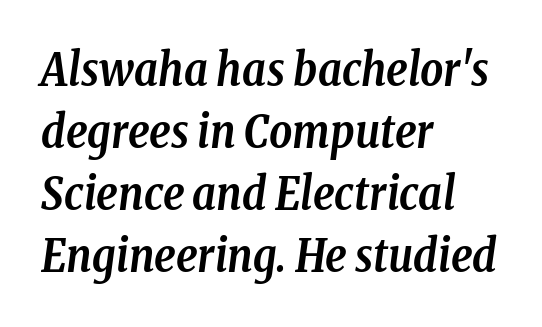
Pretty heavy lettering here — definitely bold. The words here are not underlined. There is no visible air inserted between adjacent glyphs. This sample has the flowing, uneven cadence of proportional lettering. This sample uses a serif face. Every character sits at an angle, as italics do.
